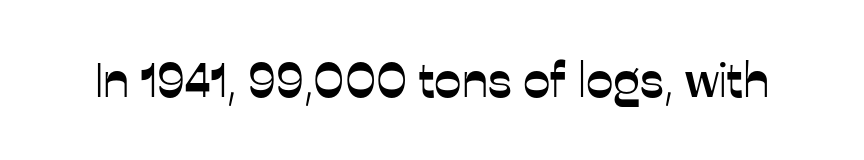
Glyph-to-glyph distance matches everyday printed text. A sans-serif font was chosen for this passage. Unmarked baselines from the first word to the last. The typography opts for an upright posture over an oblique one.
